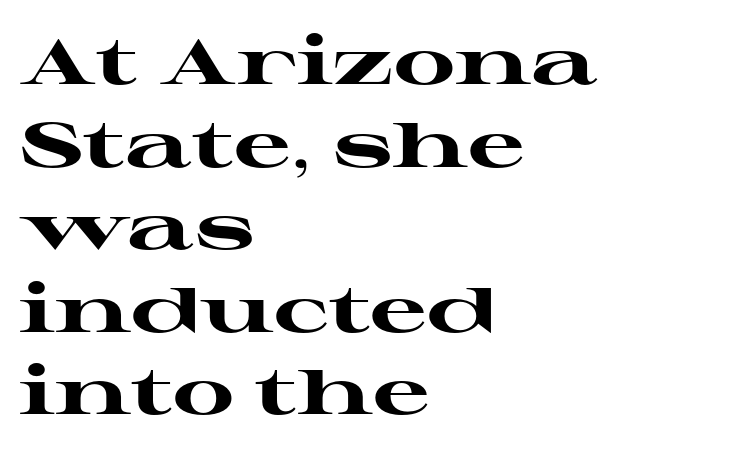
The letters carry serifs — small finishing strokes at the ends of their stems. The type is set solid horizontally, with unmodified tracking. Emphasis by weight is at full strength: bold. The lines are quadded left. Honestly, the row spacing looks completely unremarkable.
